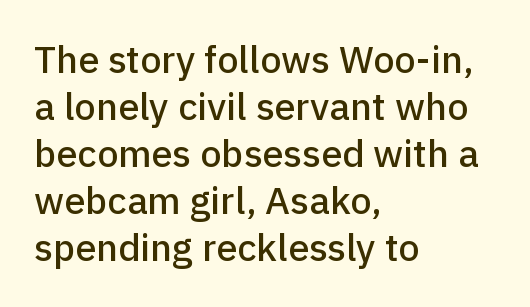
{"serif": "no", "italic": "no", "width": "normal", "stroke_contrast": "low", "x_height": "medium", "monospaced": "no", "underline": "no", "align": "left", "line_spacing_ratio": 1.24, "letter_spacing": "normal", "letter_spacing_em": 0.0, "glyph_px": 38}
